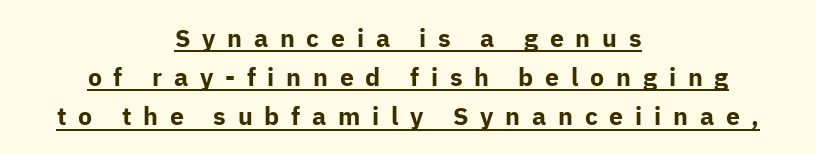
The image shows 25 px bold type, upright; set centered, normal line spacing (1.57x), unusually wide letter spacing (+0.47 em), underlined.
